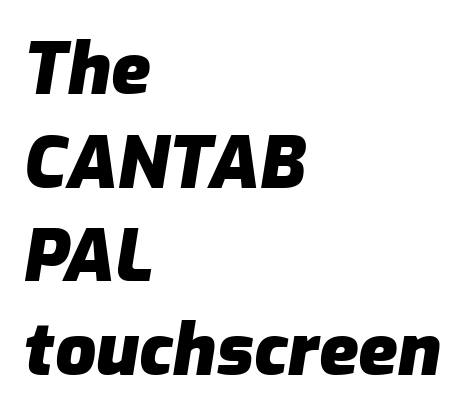
Stroke thickness is high; the sample reads as a true bold. Horizontal alignment here is leftward, the default for most running prose. Successive baselines arrive at the customary interval. It's the slanting kind of type. Only glyphs here, with clear space below each row. These lines are rendered in a variable-pitch font.
